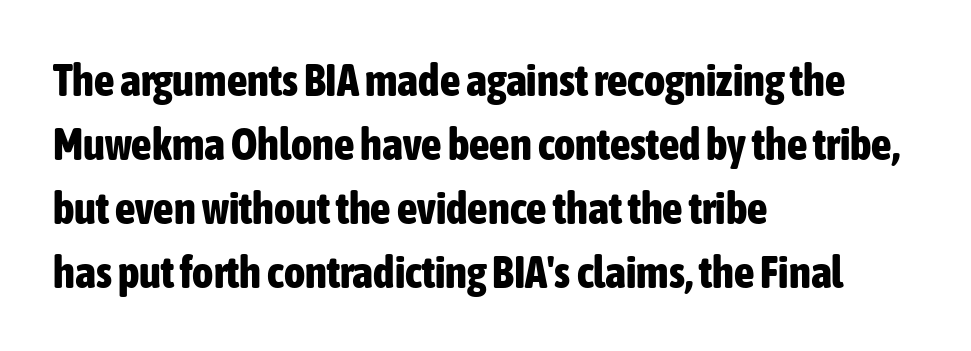
The image shows 45 px bold, condensed sans-serif type, upright; set left-aligned, normal line spacing (1.42x), normal letter spacing, not underlined; low stroke contrast and a medium x-height.
